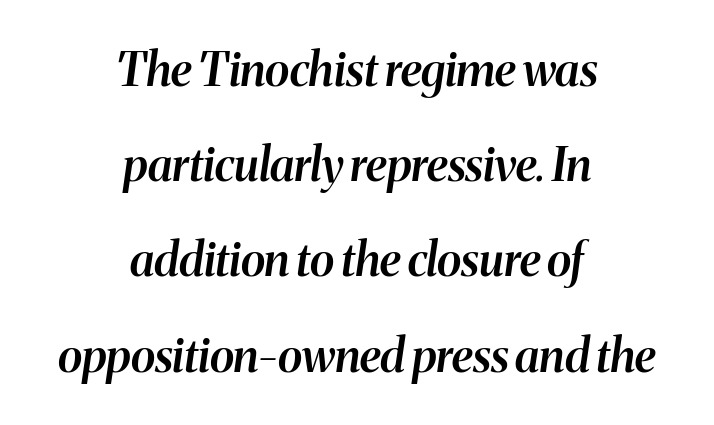
The glyphs look as if they've been sheared to an angle. The typesetting leans somewhat heavy: a semibold. Here the designer chose a conventional face with non-uniform glyph widths. The lines are spread far apart with generous leading.
